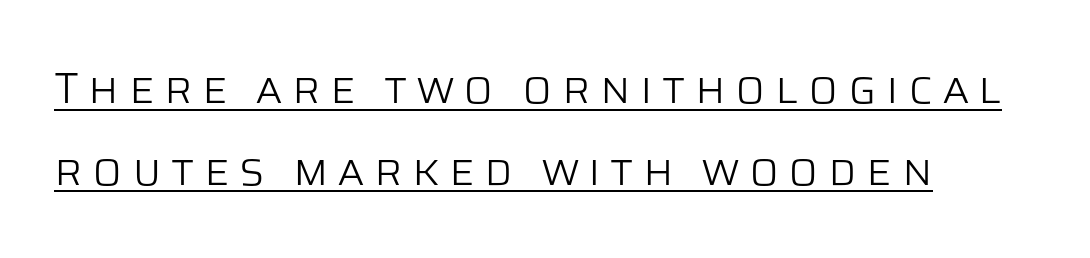
The image shows 43 px light sans-serif type, upright; set left-aligned, loose line spacing (1.9x), unusually wide letter spacing (+0.22 em), underlined; low stroke contrast and a large x-height.
